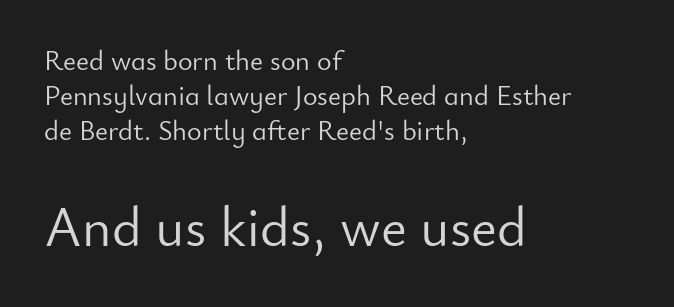
{"serif": "no", "italic": "no", "bold": "no", "weight": "light", "width": "normal", "stroke_contrast": "low", "x_height": "small", "monospaced": "no", "underline": "no", "align": "left", "line_spacing": "normal", "line_spacing_ratio": 1.25, "letter_spacing": "normal", "letter_spacing_em": 0.0, "larger_block": "second", "size_ratio": 2.0, "glyph_px": 56}
